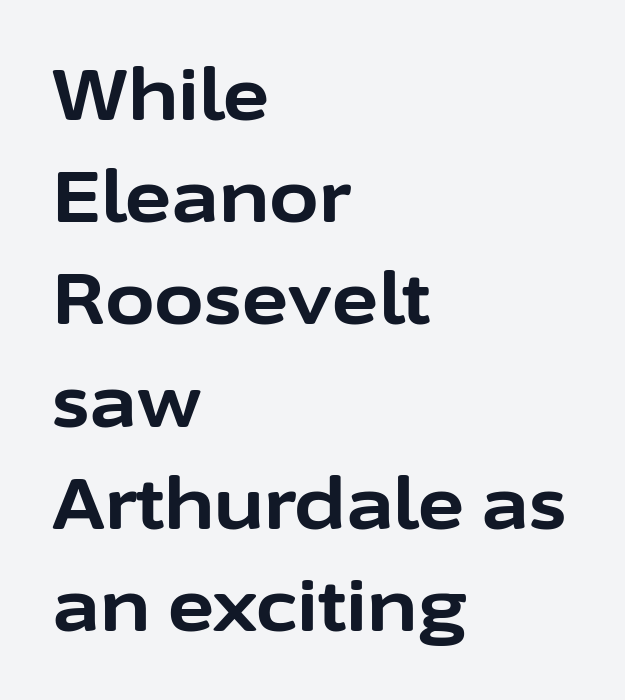
Spacing between characters is what you'd get straight out of the box. Teacher's note: observe the even left margin — that is flush-left alignment. Glance below the letters and you will spot only blank space. Pretty heavy lettering here — definitely bold. Character widths vary here, with narrow letters taking less room than wide ones.
